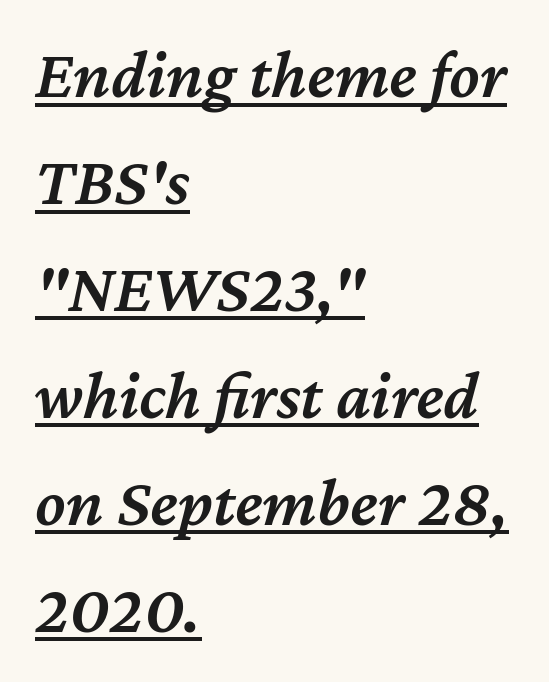
Q: Is the text bold? A: Semi-bold.
Q: Is the text italic (slanted)? A: Yes, it leans right by about 12 degrees.
Q: Is the text underlined? A: Yes.
Q: How is the paragraph aligned? A: Left-aligned.
Q: Is the spacing between letters normal or unusually wide? A: Normal.
Q: Is the spacing between lines tight, normal or loose? A: Normal.
Q: Width (condensed, normal, or wide)? A: Normal.
Q: Stroke contrast? A: Medium.
Q: x-height? A: Medium.
Q: Monospaced? A: No.
